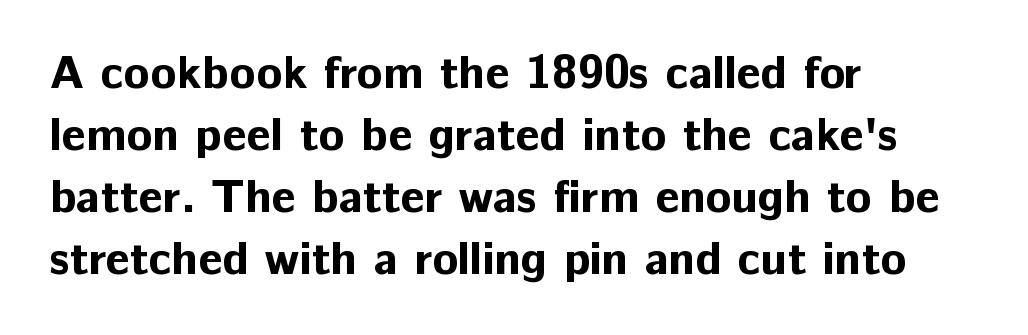
Reading down the block, your eye returns to a fixed left position each line. This is heavy type, rendered in bold. Descender tails drop into unmarked territory. Successive baselines arrive at the customary interval.
